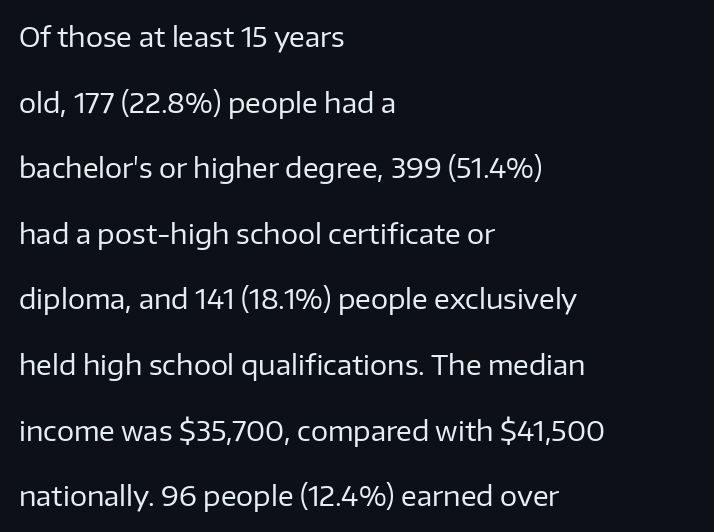
Posture: upright roman. Caption: standard tracking, unaltered. Nobody drew a line under any word here. The block of text is sparse from top to bottom, with ample space between rows. Weight: in the light-to-regular range.
